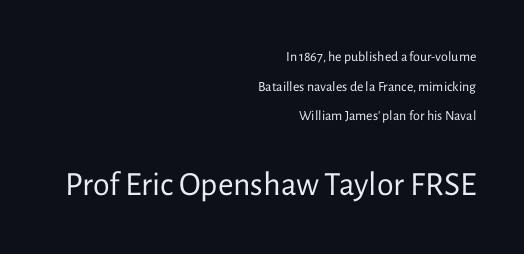
{"serif": "no", "italic": "no", "bold": "no", "weight": "regular", "width": "normal", "stroke_contrast": "low", "x_height": "medium", "monospaced": "no", "underline": "no", "align": "right", "line_spacing": "loose", "line_spacing_ratio": 2.11, "letter_spacing": "normal", "letter_spacing_em": 0.0, "larger_block": "second", "size_ratio": 2.43, "glyph_px": 34}
